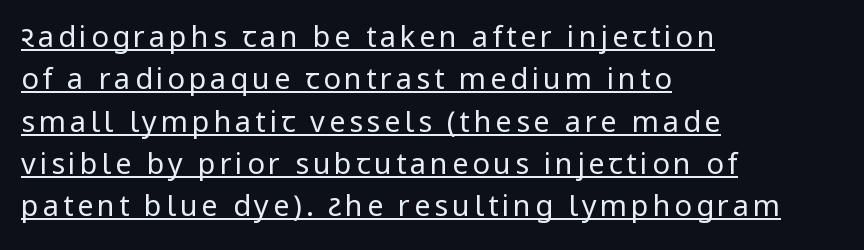
{"serif": "no", "italic": "no", "bold": "no", "weight": "regular", "width": "normal", "stroke_contrast": "low", "x_height": "medium", "monospaced": "no", "underline": "yes", "align": "left", "line_spacing": "normal", "line_spacing_ratio": 1.46, "glyph_px": 29}
